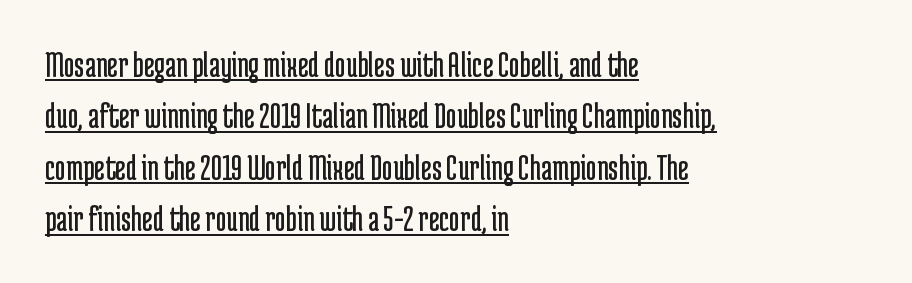
The image shows 37 px regular-weight, condensed sans-serif type, upright; set left-aligned, normal line spacing (1.39x), normal letter spacing, underlined; low stroke contrast and a medium x-height.
